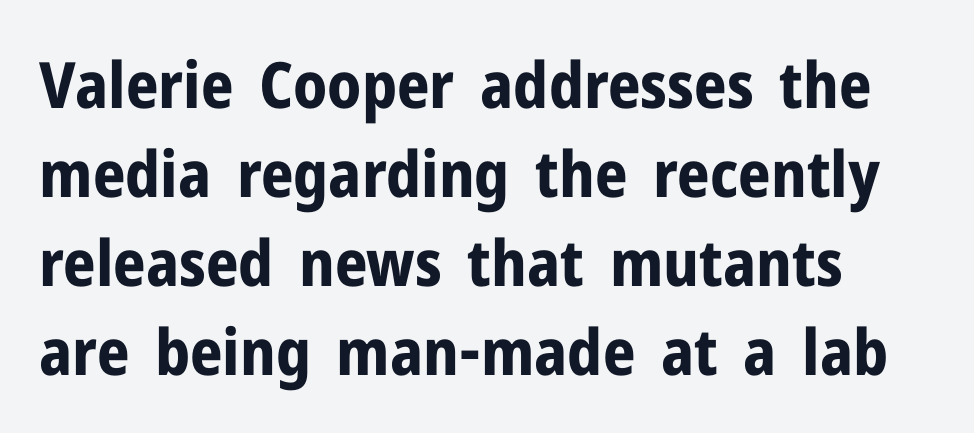
{"serif": "no", "italic": "no", "bold": "yes", "weight": "bold", "width": "normal", "stroke_contrast": "low", "x_height": "medium", "monospaced": "no", "underline": "no", "align": "left", "line_spacing": "normal", "line_spacing_ratio": 1.39, "letter_spacing": "normal", "letter_spacing_em": 0.0, "glyph_px": 64}
